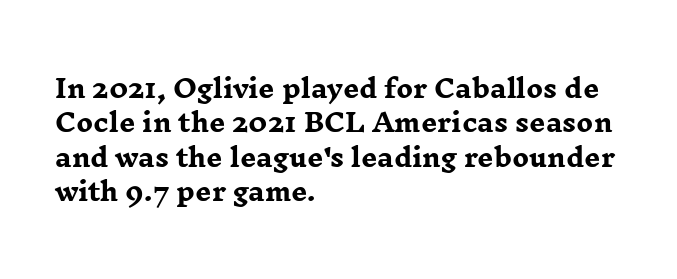
{"italic": "no", "bold": "yes", "underline": "no", "align": "left", "line_spacing": "normal", "line_spacing_ratio": 1.38, "letter_spacing": "normal", "letter_spacing_em": 0.0, "glyph_px": 25}
